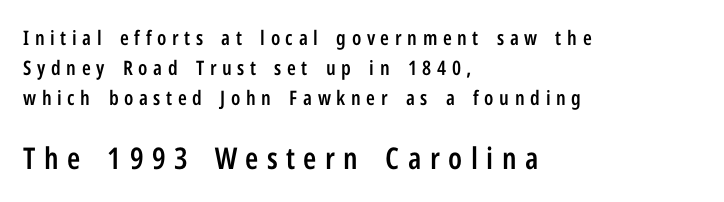
Q: Is the text bold? A: Semi-bold.
Q: Is the text italic (slanted)? A: No, it is upright.
Q: Is the typeface a serif or a sans-serif typeface? A: Sans-serif.
Q: Is the text underlined? A: No.
Q: How is the paragraph aligned? A: Left-aligned.
Q: Is the spacing between letters normal or unusually wide? A: Unusually wide.
Q: Is the spacing between lines tight, normal or loose? A: Normal.
Q: Which block of text is set in a larger size, the first (top) or the second (bottom)? A: The second (bottom) one.
Q: Width (condensed, normal, or wide)? A: Condensed.
Q: Stroke contrast? A: Low.
Q: x-height? A: Medium.
Q: Monospaced? A: No.
